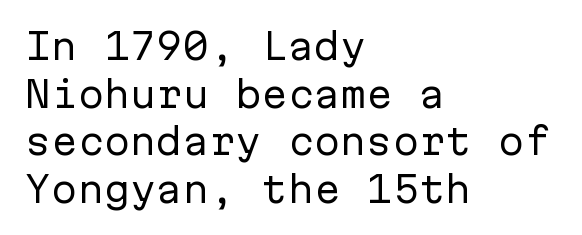
The image shows 35 px regular-weight sans-serif type, upright, monospaced; set left-aligned, normal line spacing (1.36x), normal letter spacing, not underlined; low stroke contrast and a medium x-height.
